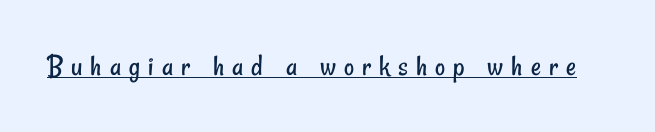
{"serif": "no", "bold": "no", "weight": "regular", "width": "condensed", "stroke_contrast": "low", "x_height": "small", "monospaced": "no", "underline": "yes", "letter_spacing": "wide", "letter_spacing_em": 0.26, "glyph_px": 31}
